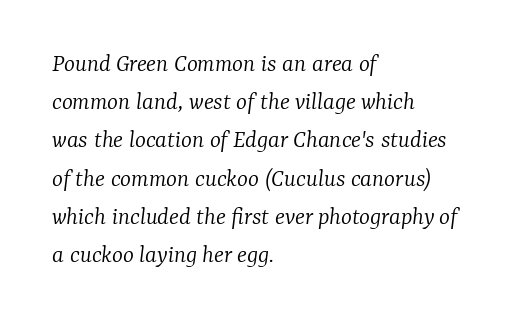
The image shows 26 px text type, italic (leaning right); set left-aligned, normal line spacing (1.47x), normal letter spacing, not underlined.
